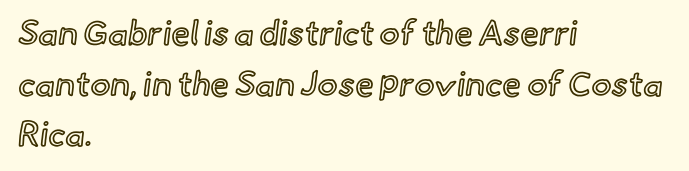
A typesetter would call this proportional, since set widths differ per character. The lines are quadded left. The space directly below the letters is spotless.
